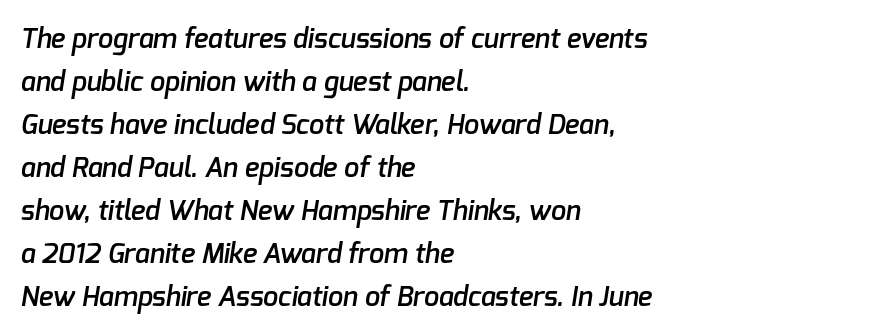
Q: Is the text bold? A: Semi-bold.
Q: Is the text underlined? A: No.
Q: How is the paragraph aligned? A: Left-aligned.
Q: Is the spacing between letters normal or unusually wide? A: Normal.
Q: Is the spacing between lines tight, normal or loose? A: Normal.
